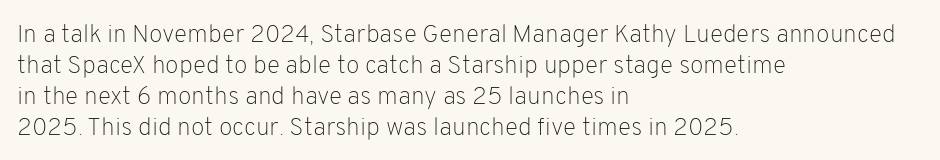
The image shows 25 px text type, upright; set left-aligned, line spacing 1.24x, normal letter spacing, not underlined.
